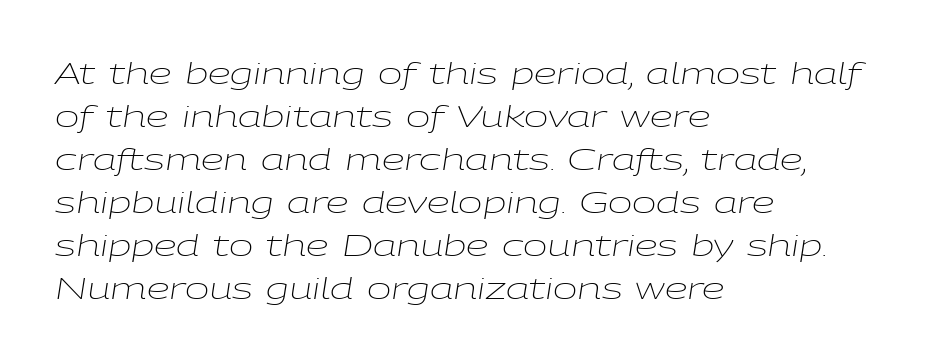
The image shows 29 px light, wide type, italic (leaning right); set left-aligned, normal line spacing (1.48x), normal letter spacing, not underlined; low stroke contrast and a medium x-height.
